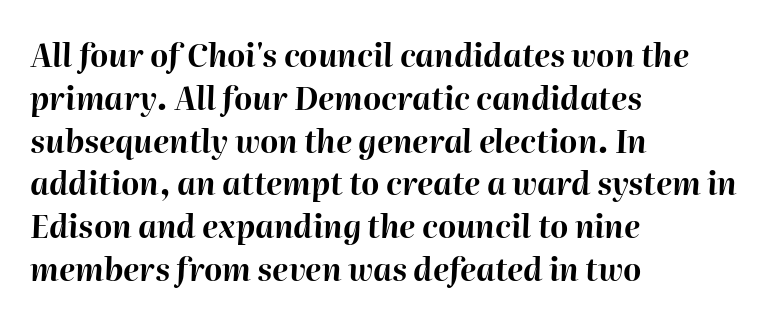
Q: Is the text bold? A: Yes.
Q: Is the text italic (slanted)? A: Yes, it leans right by about 2 degrees.
Q: Is the text underlined? A: No.
Q: How is the paragraph aligned? A: Left-aligned.
Q: Is the spacing between letters normal or unusually wide? A: Normal.
Q: Is the spacing between lines tight, normal or loose? A: Normal.
Q: Width (condensed, normal, or wide)? A: Normal.
Q: Stroke contrast? A: High.
Q: x-height? A: Medium.
Q: Monospaced? A: No.
